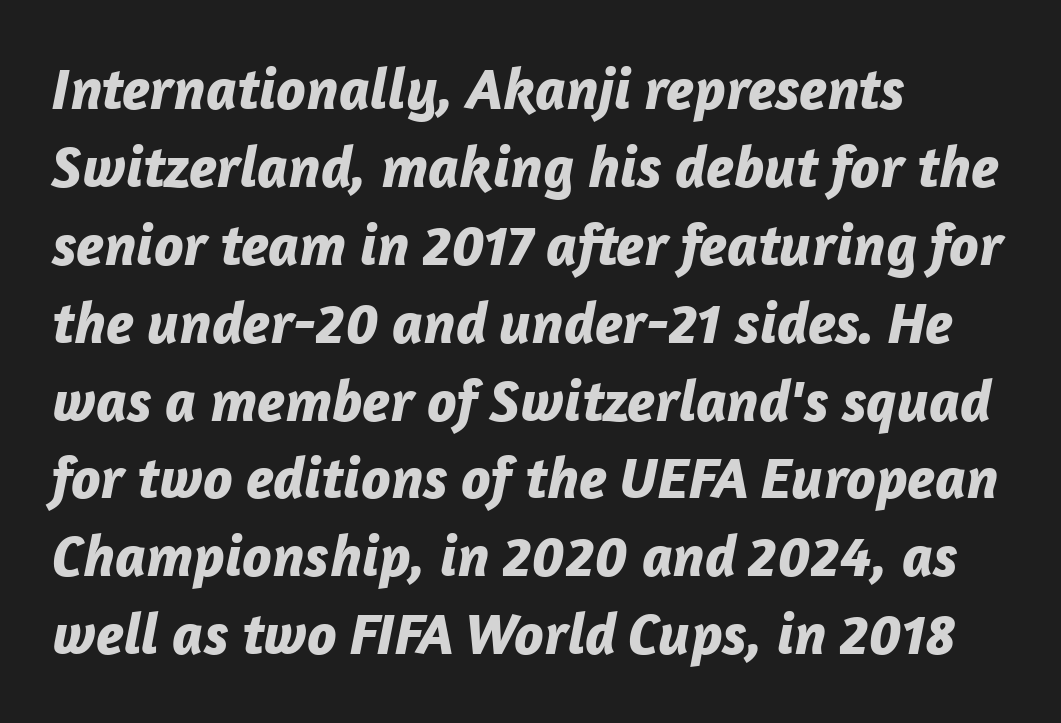
Vertical spacing — default. The passage shown is not underscored anywhere. Note the varied advance widths — an 'i' is clearly narrower than an 'm'. The lines in this sample share a left origin and differ only in where they stop.
